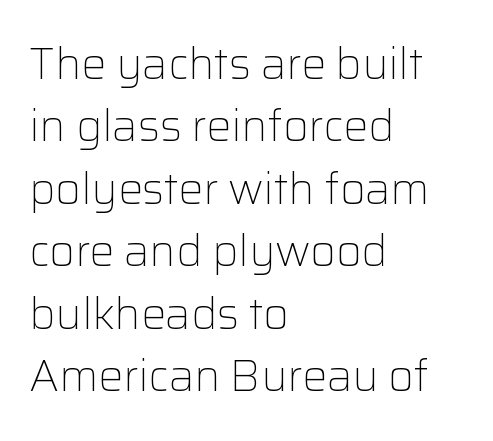
Q: Is the text bold? A: No.
Q: Is the text italic (slanted)? A: No, it is upright.
Q: Is the typeface a serif or a sans-serif typeface? A: Sans-serif.
Q: Is the text underlined? A: No.
Q: How is the paragraph aligned? A: Left-aligned.
Q: Is the spacing between letters normal or unusually wide? A: Normal.
Q: Is the spacing between lines tight, normal or loose? A: Normal.
Q: Width (condensed, normal, or wide)? A: Normal.
Q: Stroke contrast? A: Low.
Q: x-height? A: Medium.
Q: Monospaced? A: No.
